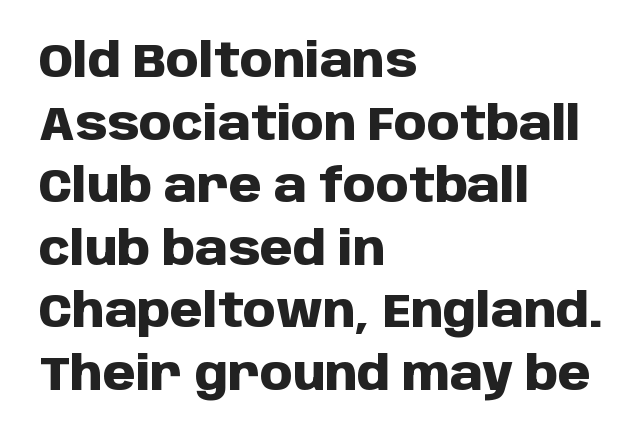
{"serif": "no", "italic": "no", "bold": "yes", "weight": "heavy", "width": "normal", "stroke_contrast": "low", "x_height": "large", "monospaced": "no", "underline": "no", "align": "left", "line_spacing": "normal", "line_spacing_ratio": 1.33, "letter_spacing": "normal", "letter_spacing_em": 0.0, "glyph_px": 47}
